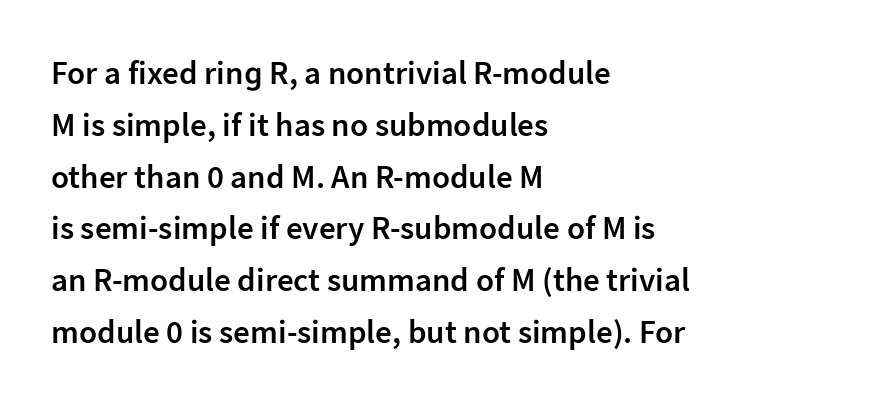
You can tell it's not italic because the verticals are truly vertical. Character widths vary here, with narrow letters taking less room than wide ones. Is there much room between lines? A standard amount, neither cramped nor airy. Plain, unruled lines of type. Typesetter's note: demi weight, one step under bold.
